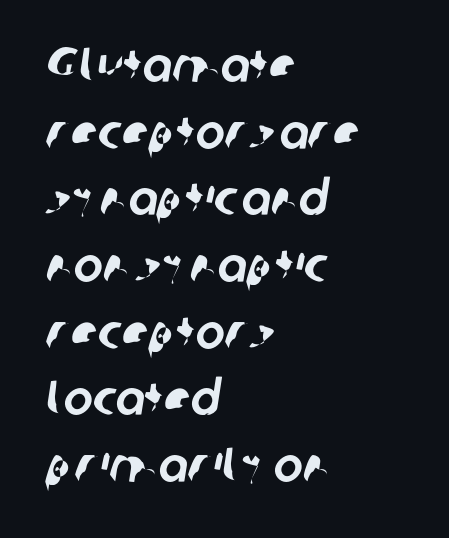
The image shows 49 px sans-serif type; set left-aligned, normal line spacing (1.36x), normal letter spacing, not underlined; low stroke contrast and a medium x-height.
